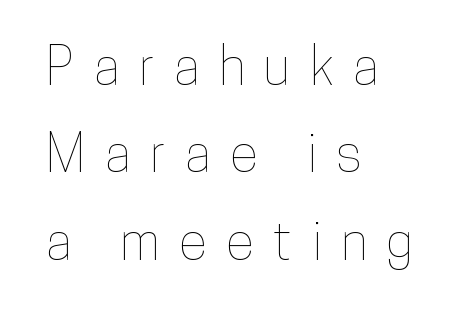
A classic flush-left, rag-right setting is used for this passage. The face used here is proportionally spaced, like ordinary book or web type. The letters stand upright; this is a roman face. Is the letter spacing exaggerated? Yes — the characters are pushed far apart.
